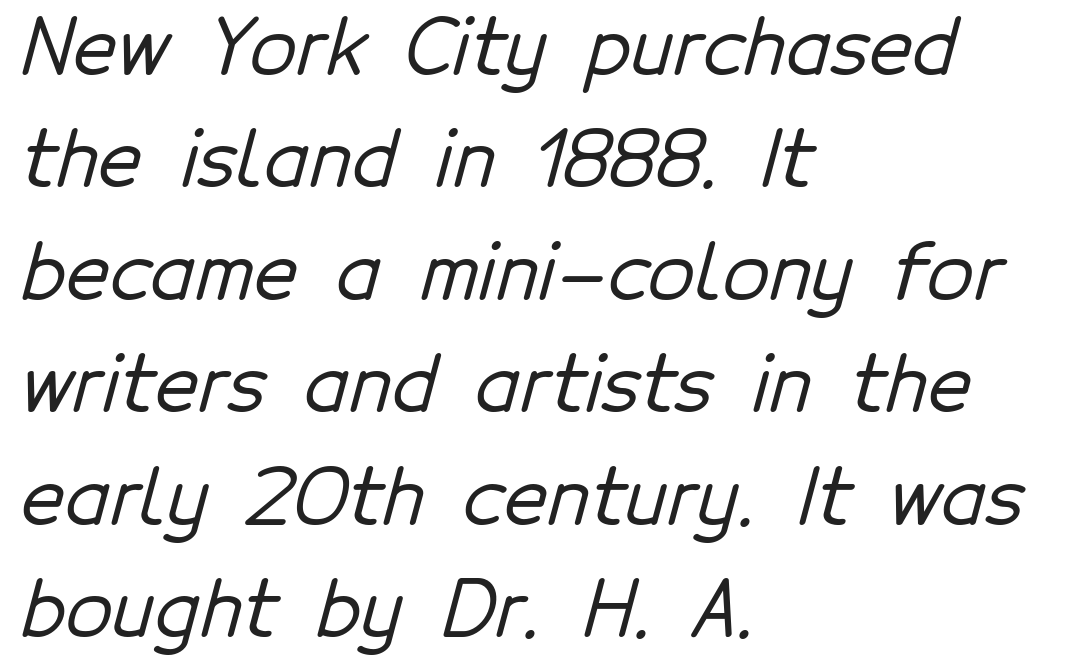
Q: Is the typeface a serif or a sans-serif typeface? A: Sans-serif.
Q: Is the text underlined? A: No.
Q: How is the paragraph aligned? A: Left-aligned.
Q: Is the spacing between letters normal or unusually wide? A: Normal.
Q: Is the spacing between lines tight, normal or loose? A: Normal.
Q: Width (condensed, normal, or wide)? A: Normal.
Q: Stroke contrast? A: Low.
Q: x-height? A: Medium.
Q: Monospaced? A: No.
